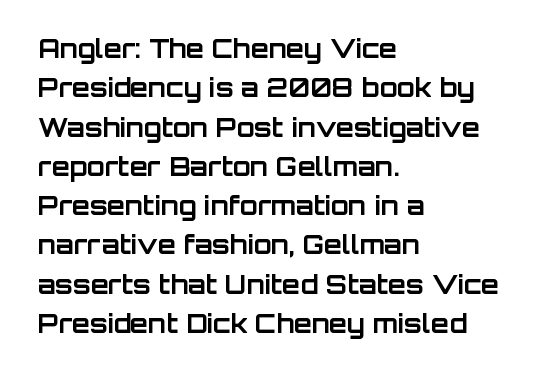
Q: Is the text bold? A: Yes.
Q: Is the text italic (slanted)? A: No, it is upright.
Q: Is the text underlined? A: No.
Q: How is the paragraph aligned? A: Left-aligned.
Q: Is the spacing between letters normal or unusually wide? A: Normal.
Q: Is the spacing between lines tight, normal or loose? A: Normal.
